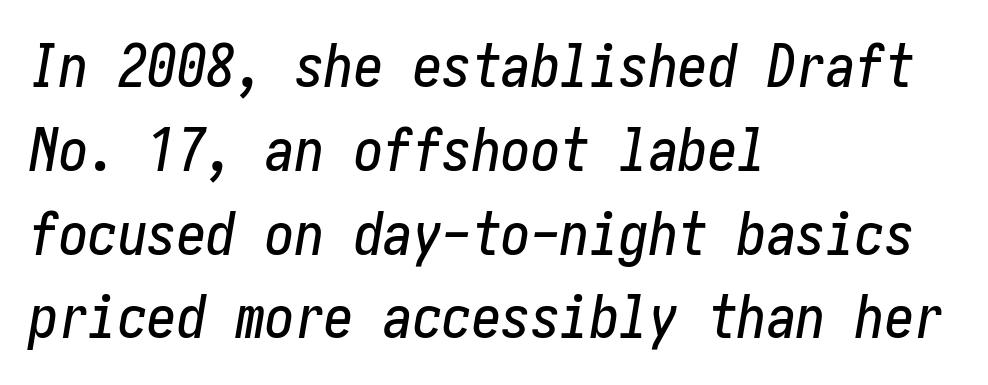
{"italic": "yes", "lean": "right", "slant_degrees": 10, "width": "condensed", "stroke_contrast": "low", "x_height": "medium", "underline": "no", "align": "left", "line_spacing": "normal", "line_spacing_ratio": 1.42, "letter_spacing": "normal", "letter_spacing_em": 0.0, "glyph_px": 59}
